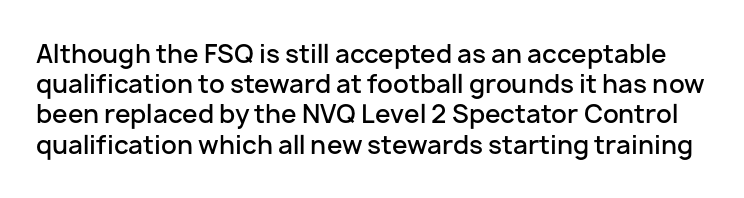
Q: Is the text bold? A: Semi-bold.
Q: Is the text italic (slanted)? A: No, it is upright.
Q: Is the text underlined? A: No.
Q: Is the spacing between letters normal or unusually wide? A: Normal.
